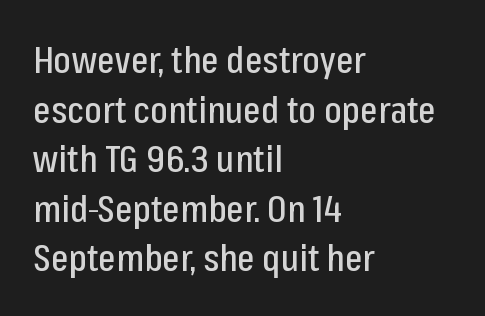
In terms of letterspacing, this is plain default setting. Type without underlining. Think of a printed novel: that variable character pitch is what you see here. Unlike italic type, these characters show no tilt at all. Successive baselines arrive at the customary interval.
